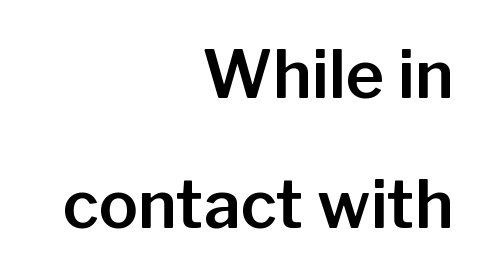
{"serif": "no", "italic": "no", "width": "normal", "stroke_contrast": "low", "x_height": "medium", "monospaced": "no", "underline": "no", "align": "right", "line_spacing": "loose", "line_spacing_ratio": 1.97, "letter_spacing": "normal", "letter_spacing_em": 0.0, "glyph_px": 66}
